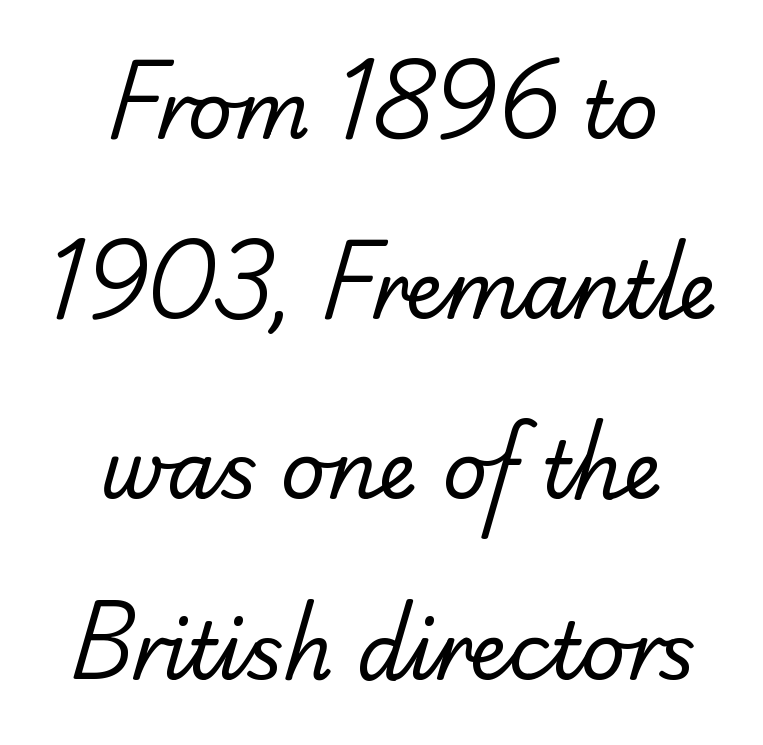
{"serif": "no", "bold": "no", "weight": "regular", "width": "normal", "stroke_contrast": "low", "x_height": "small", "monospaced": "no", "underline": "no", "align": "center", "line_spacing": "loose", "line_spacing_ratio": 2.31, "letter_spacing": "normal", "letter_spacing_em": 0.0, "glyph_px": 78}
